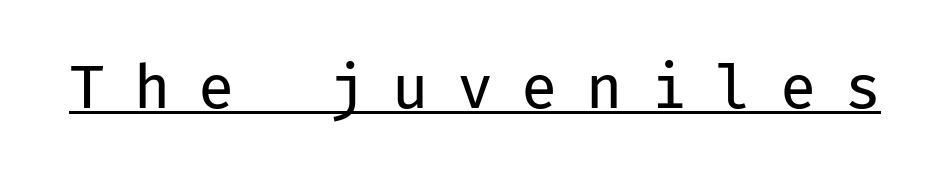
Posture: straight, roman, zero tilt. Spacing between characters has been opened up far beyond the box default. This sample has the even, mechanical cadence of fixed-width lettering. Heaviness? Minimal to ordinary, like unemphasized prose. Does a line run under the words? Yes, clearly.
